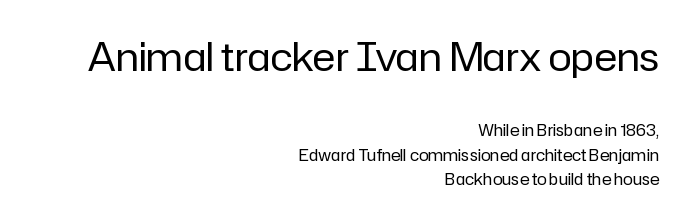
Larger block? The one above; the one below is distinctly smaller. Posture: upright roman. Character widths vary here, with narrow letters taking less room than wide ones. No heavy texture on the line: the type isn't bold.
